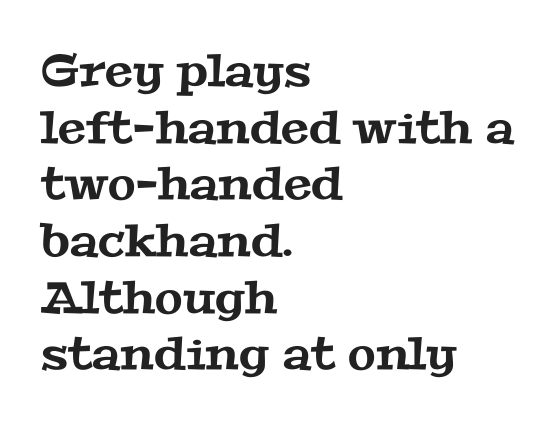
Horizontal bands of white between lines are of average thickness. You can tell from the footed stems that serif type was used. A clean baseline with only descenders dipping below it. Every row of glyphs begins at an identical x-position on the left. Varying glyph widths throughout — classic text-font behaviour. There is no visible air inserted between adjacent glyphs.
